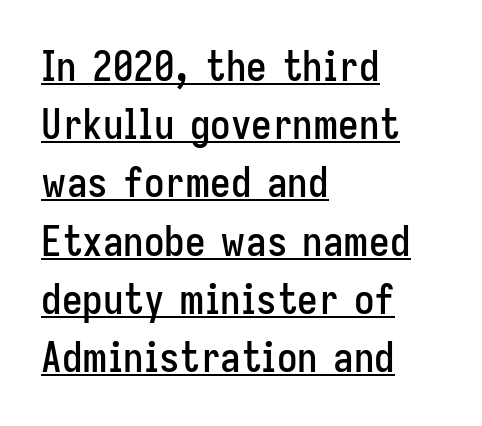
Q: Is the text italic (slanted)? A: No, it is upright.
Q: Is the typeface a serif or a sans-serif typeface? A: Sans-serif.
Q: Is the text underlined? A: Yes.
Q: How is the paragraph aligned? A: Left-aligned.
Q: Is the spacing between letters normal or unusually wide? A: Normal.
Q: Is the spacing between lines tight, normal or loose? A: Normal.
Q: Width (condensed, normal, or wide)? A: Condensed.
Q: Stroke contrast? A: Low.
Q: x-height? A: Medium.
Q: Monospaced? A: No.
